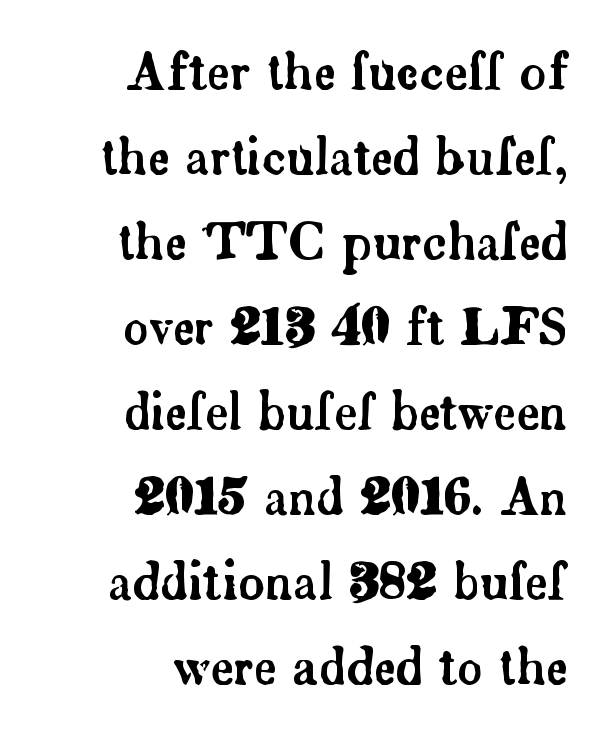
The image shows 50 px serif type, upright; set right-aligned, normal line spacing (1.7x), normal letter spacing, not underlined; low stroke contrast and a small x-height.
